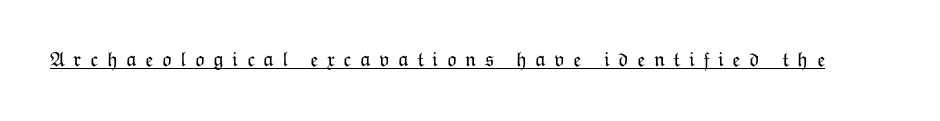
{"italic": "no", "bold": "no", "underline": "yes", "letter_spacing": "wide", "letter_spacing_em": 0.4, "glyph_px": 21}
